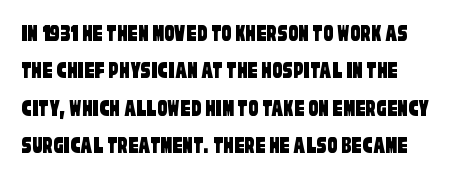
The passage shown has conventional tracking throughout. One glance says typical: line gaps are just what's usual. The string is rendered with underlining switched off.
